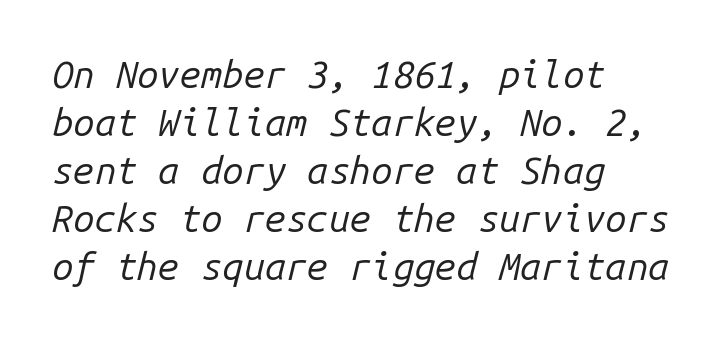
The image shows 38 px regular-weight type, italic (leaning right), monospaced; set left-aligned, normal line spacing (1.26x), normal letter spacing, not underlined; low stroke contrast and a medium x-height.
